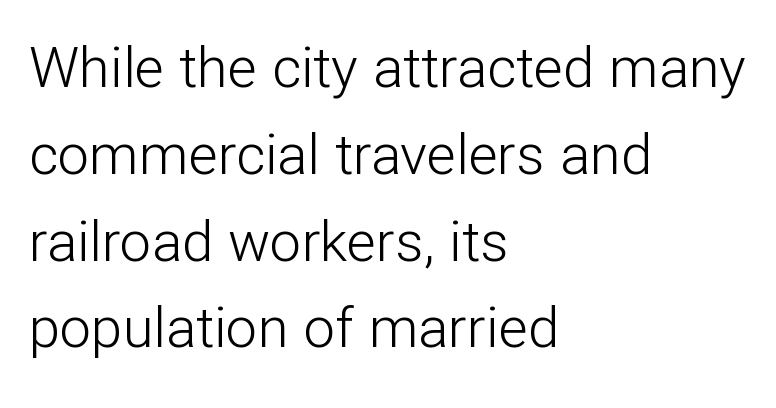
The image shows 56 px light sans-serif type, upright; set left-aligned, normal line spacing (1.55x), normal letter spacing, not underlined; low stroke contrast and a medium x-height.
